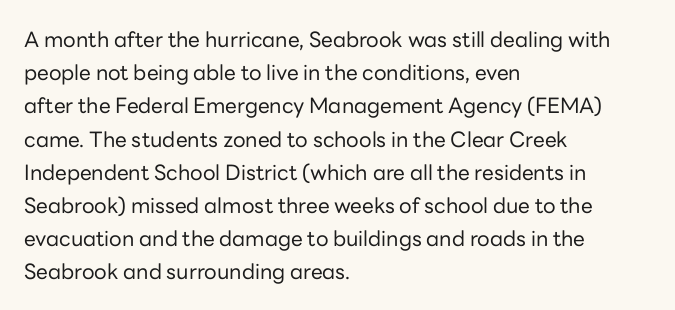
Q: Is the text bold? A: No.
Q: Is the text italic (slanted)? A: No, it is upright.
Q: Is the text underlined? A: No.
Q: How is the paragraph aligned? A: Left-aligned.
Q: Is the spacing between letters normal or unusually wide? A: Normal.
Q: Is the spacing between lines tight, normal or loose? A: Normal.
